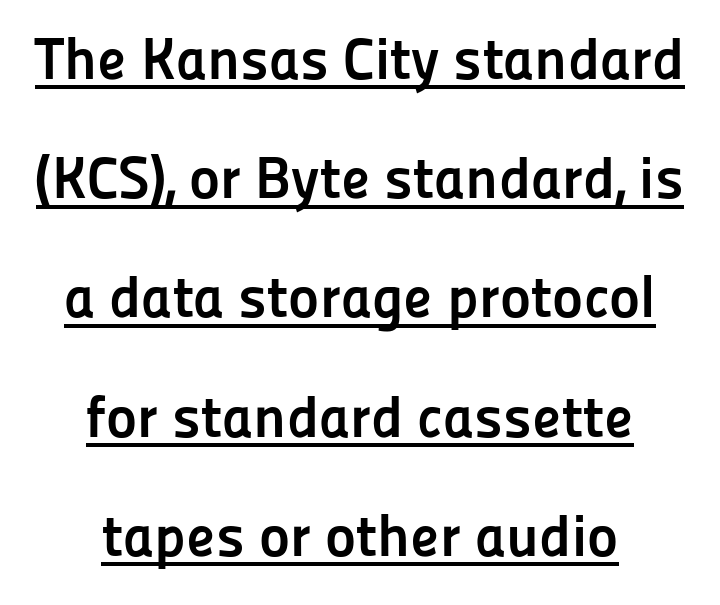
Is this a fixed-width face? No — the glyphs have proportional, varying widths. Every stem runs plumb, perpendicular to the baseline. The setting favours the middle, as headings and verse often do. Grotesque or geometric, the face here clearly has no serifs. The passage shown has conventional tracking throughout. Each glyph is drawn with heavy, bold strokes.
